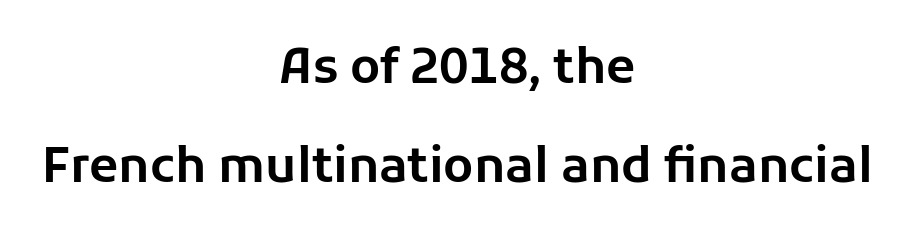
Words appear dense and cohesive because spacing is normal. Ascenders rise straight up at ninety degrees. Think of a printed novel: that variable character pitch is what you see here. In terms of leading, this rendering errs on the spacious side.
